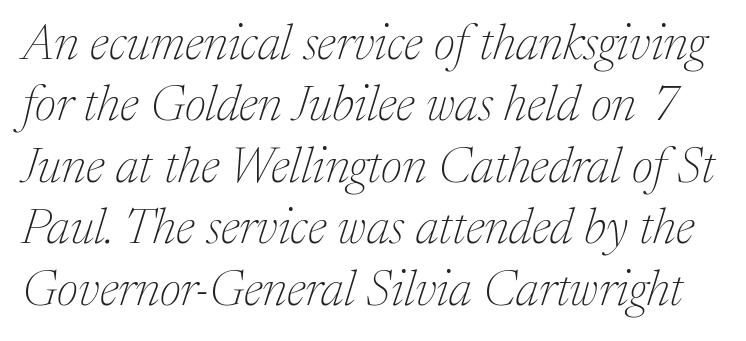
Q: Is the text bold? A: No.
Q: Is the text italic (slanted)? A: Yes, it leans right by about 17 degrees.
Q: Is the typeface a serif or a sans-serif typeface? A: Serif.
Q: Is the text underlined? A: No.
Q: Is the spacing between letters normal or unusually wide? A: Normal.
Q: Width (condensed, normal, or wide)? A: Normal.
Q: Stroke contrast? A: Medium.
Q: x-height? A: Medium.
Q: Monospaced? A: No.
